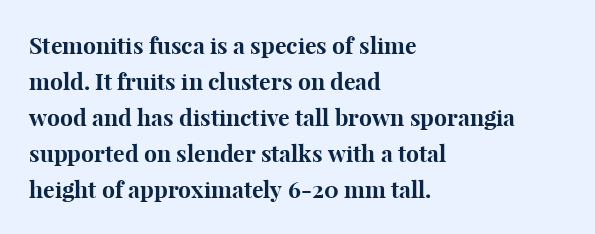
Q: Is the text bold? A: Yes.
Q: Is the text italic (slanted)? A: No, it is upright.
Q: Is the text underlined? A: No.
Q: How is the paragraph aligned? A: Left-aligned.
Q: Is the spacing between letters normal or unusually wide? A: Normal.
Q: Is the spacing between lines tight, normal or loose? A: Normal.
